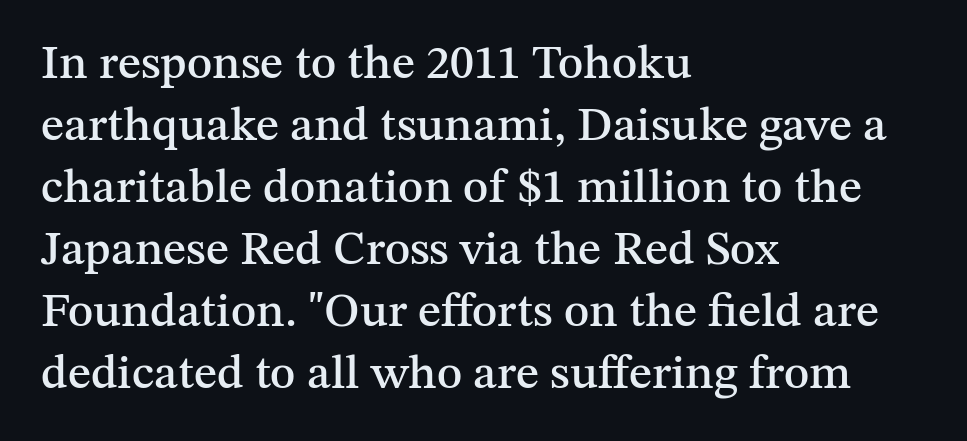
The image shows 48 px serif type, upright; set left-aligned, normal line spacing (1.29x), normal letter spacing, not underlined; medium stroke contrast and a medium x-height.
